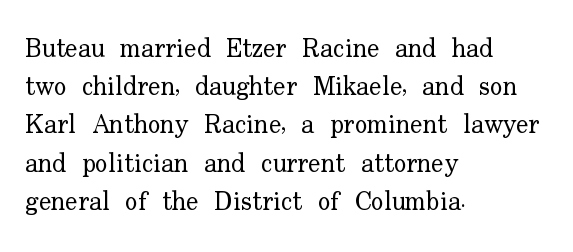
The vertical gap from one line to the next is medium. Quick note: underline off. The characters are drawn with everyday or finer stroke widths. A typesetter would mark this as roman, not italic. Caption: multi-line text, flush left, ragged right.
